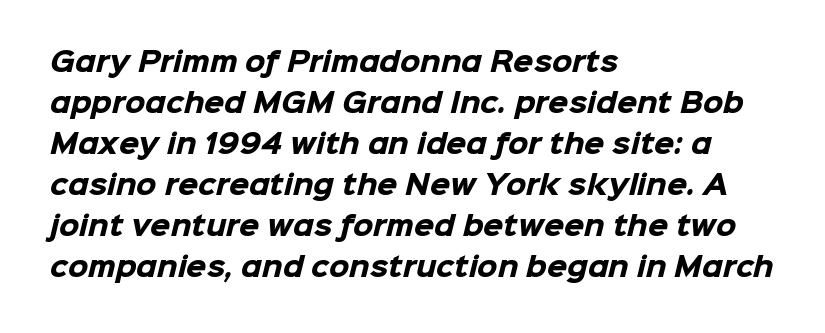
{"bold": "yes", "underline": "no", "align": "left", "line_spacing": "normal", "line_spacing_ratio": 1.58, "letter_spacing": "normal", "letter_spacing_em": 0.0, "glyph_px": 26}
